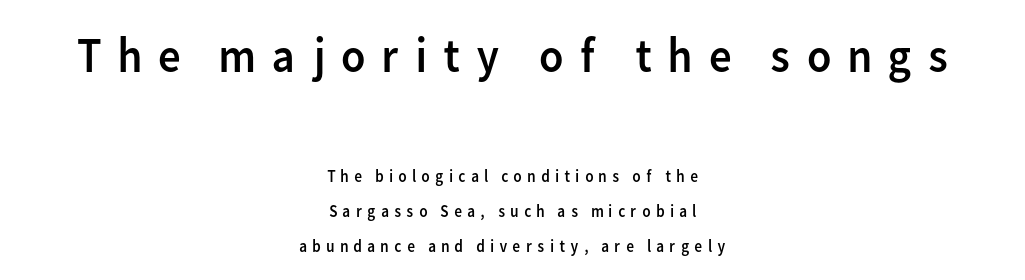
The face used here is proportionally spaced, like ordinary book or web type. A roman cut, with each character standing at attention. You could only call the tracking loose — the letters float apart. The passage shown is not underscored anywhere.
